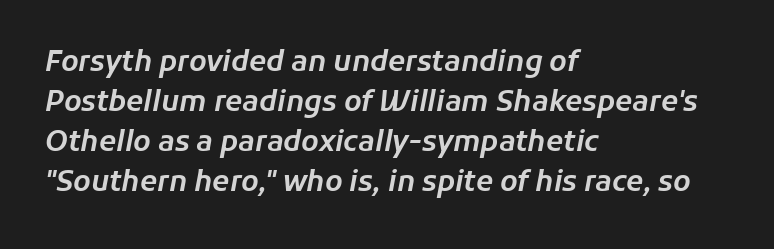
The image shows 28 px text type, italic (leaning right); set left-aligned, normal line spacing (1.43x), normal letter spacing, not underlined; low stroke contrast and a medium x-height.
